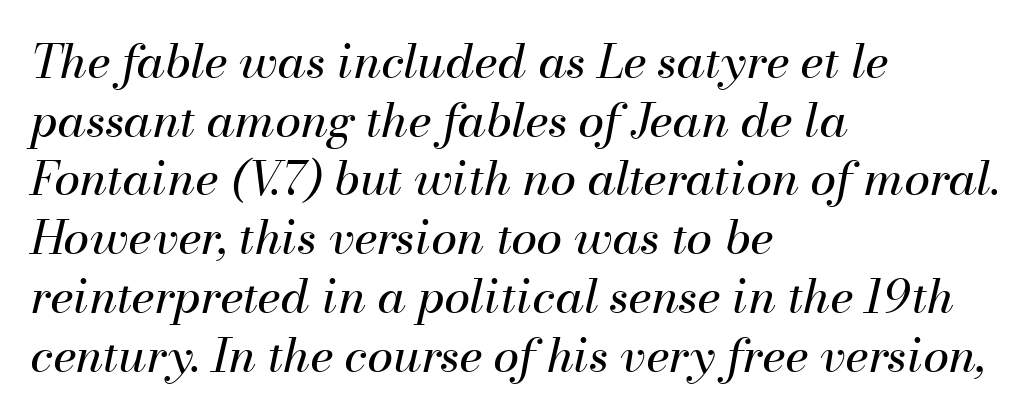
The typesetting does not lean heavy: it is not bold. Teacher's note: observe the even left margin — that is flush-left alignment. Is the type slanted? Yes — the strokes lean at a clear angle. Nobody touched the tracking dial on this one. This block has exactly the height ordinary leading produces. Descenders are the only things crossing below the line.
